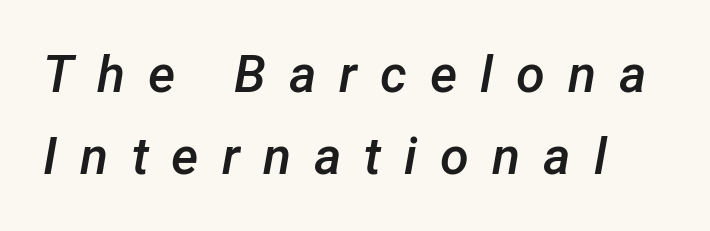
The image shows 52 px semibold type, italic (leaning right); set normal line spacing (1.58x), unusually wide letter spacing (+0.44 em), not underlined; low stroke contrast and a medium x-height.
